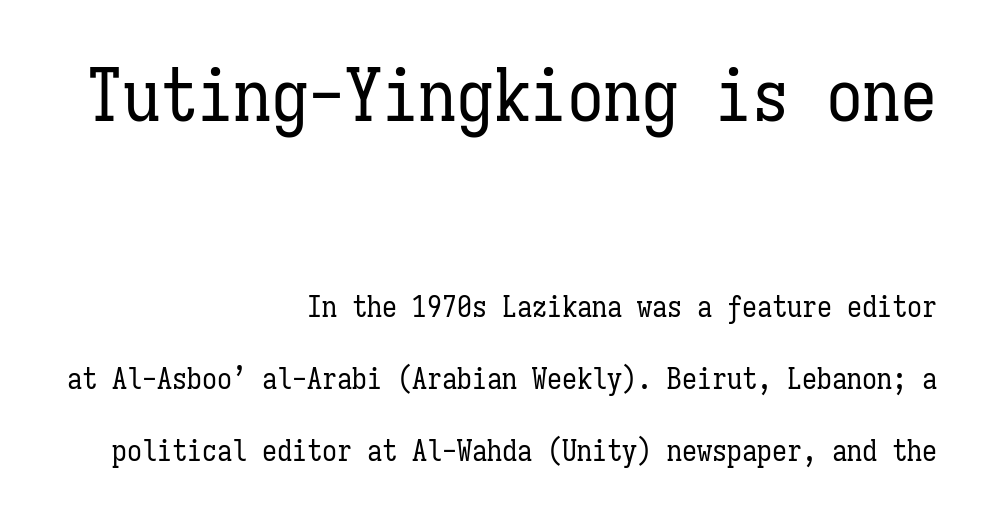
The face used here is rendered with its standard letterfit. Unlike italic type, these characters show no tilt at all. Is there much room between lines? Yes — plenty of vertical air separates them. Reading top to bottom, the characters get smaller at the block break.
